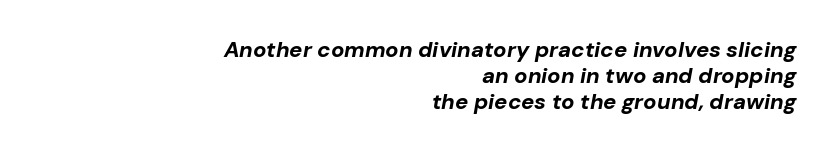
The letters are slanted; this is an italic face. These lines stack with their right ends in a neat column. Plain, unruled lines of type. These words are printed bold, with thick strokes throughout. How are the letters spaced? Ordinarily, with no added tracking.
